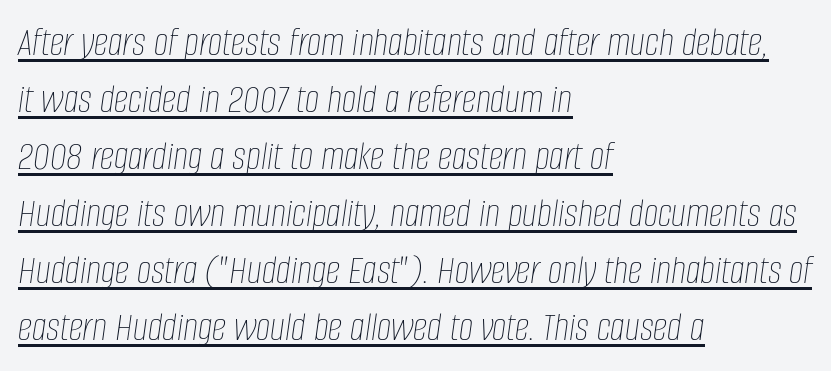
Q: Is the text bold? A: No.
Q: Is the text italic (slanted)? A: Yes, it leans right by about 8 degrees.
Q: Is the text underlined? A: Yes.
Q: How is the paragraph aligned? A: Left-aligned.
Q: Is the spacing between letters normal or unusually wide? A: Normal.
Q: Is the spacing between lines tight, normal or loose? A: Normal.
Q: Width (condensed, normal, or wide)? A: Condensed.
Q: Stroke contrast? A: Low.
Q: x-height? A: Large.
Q: Monospaced? A: No.
